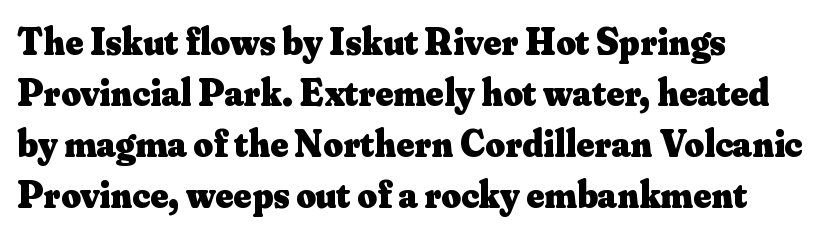
Horizontal alignment here is leftward, the default for most running prose. The glyphs have the mass of a bold cut. Descender tails drop into unmarked territory. Horizontal bands of white between lines are of average thickness. The letters sit at their default tracking, neither squeezed nor spread.
